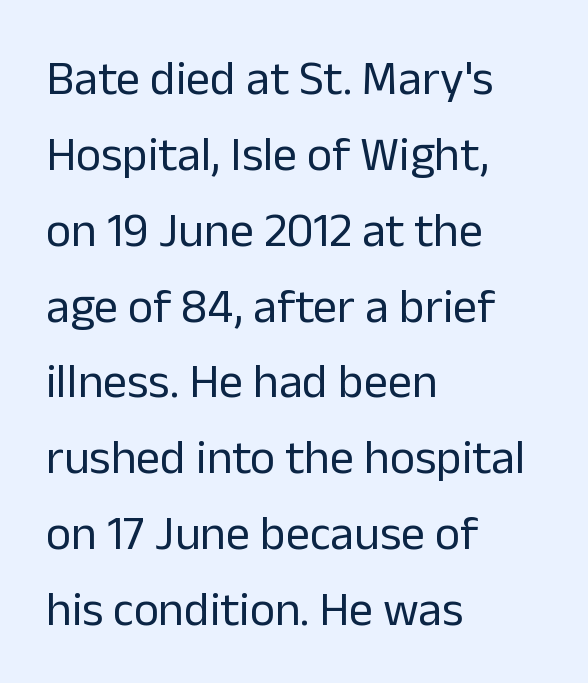
The image shows 48 px regular-weight sans-serif type, upright; set left-aligned, normal line spacing (1.58x), normal letter spacing, not underlined; low stroke contrast and a medium x-height.
